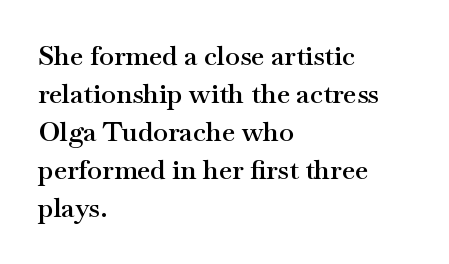
The lines sit at an ordinary, default distance from one another. Compared with typical body copy, the letter spacing here is the same. Casual observation: everything's shoved over to the left. The lettering stays uniformly vertical, giving the passage a roman look.
